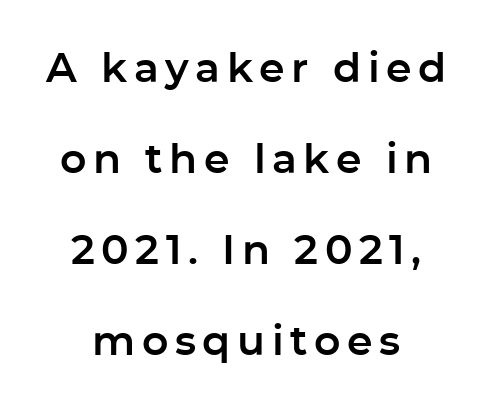
Q: Is the text italic (slanted)? A: No, it is upright.
Q: Is the typeface a serif or a sans-serif typeface? A: Sans-serif.
Q: Is the text underlined? A: No.
Q: How is the paragraph aligned? A: Centered.
Q: Is the spacing between lines tight, normal or loose? A: Loose.
Q: Width (condensed, normal, or wide)? A: Normal.
Q: Stroke contrast? A: Low.
Q: x-height? A: Medium.
Q: Monospaced? A: No.
